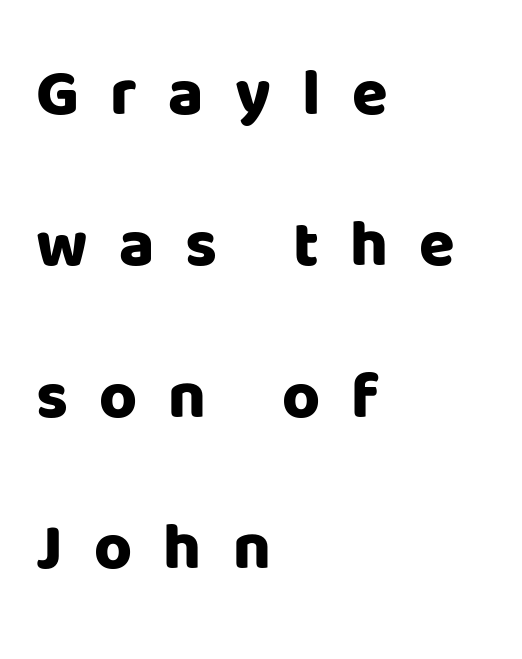
{"serif": "no", "italic": "no", "bold": "yes", "weight": "heavy", "width": "normal", "stroke_contrast": "low", "x_height": "large", "monospaced": "no", "underline": "no", "align": "left", "line_spacing": "loose", "line_spacing_ratio": 2.33, "letter_spacing": "wide", "letter_spacing_em": 0.48, "glyph_px": 65}
